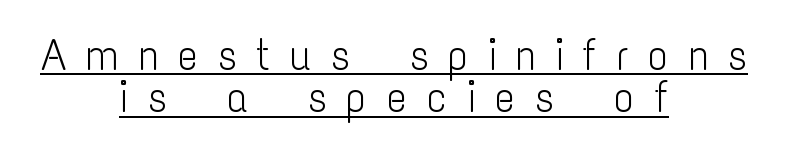
The image shows 44 px light, condensed sans-serif type, upright; set centered, tight line spacing (0.96x), unusually wide letter spacing (+0.42 em), underlined; low stroke contrast and a medium x-height.
